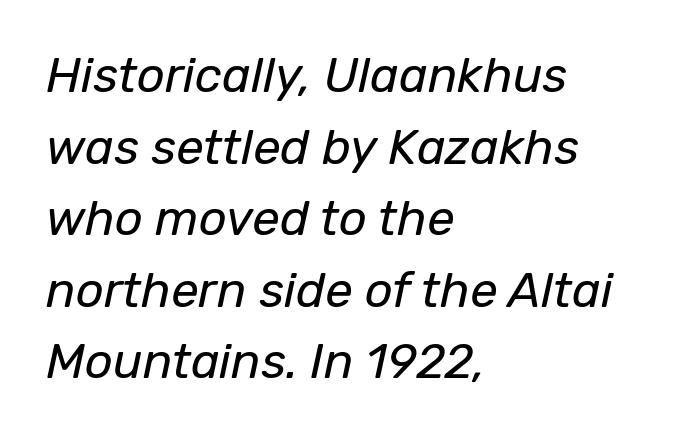
Letters rest on an invisible, unmarked baseline. Horizontal alignment here is leftward, the default for most running prose. A light-to-regular cut is what we see here. The rendering uses natural spacing where letterforms have individual widths.
